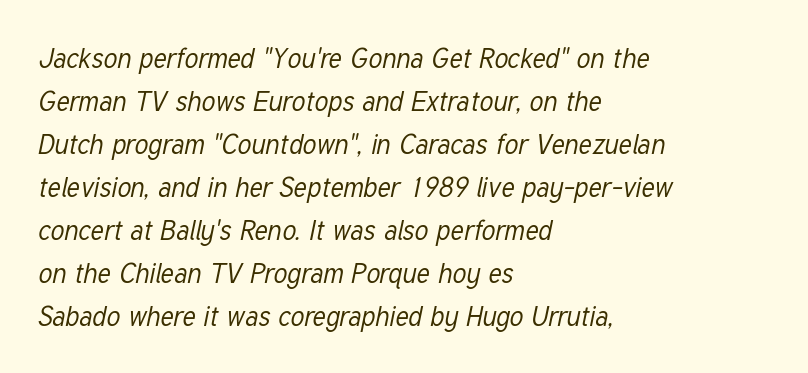
The image shows 27 px text type, italic (leaning right); set left-aligned, normal line spacing (1.59x), normal letter spacing, not underlined.
